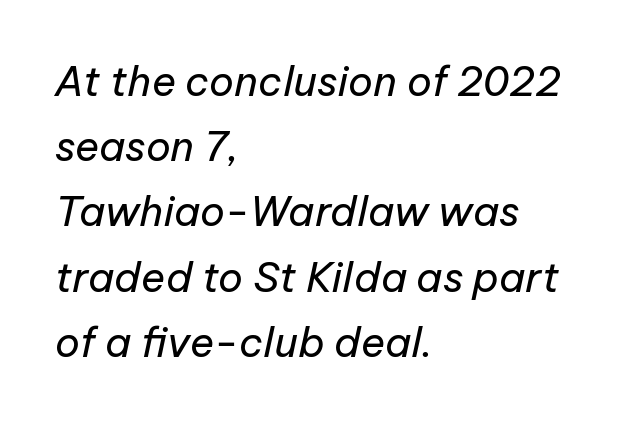
Q: Is the text bold? A: No.
Q: Is the text italic (slanted)? A: Yes, it leans right by about 12 degrees.
Q: Is the text underlined? A: No.
Q: How is the paragraph aligned? A: Left-aligned.
Q: Is the spacing between letters normal or unusually wide? A: Normal.
Q: Is the spacing between lines tight, normal or loose? A: Normal.
Q: Width (condensed, normal, or wide)? A: Normal.
Q: Stroke contrast? A: Low.
Q: x-height? A: Medium.
Q: Monospaced? A: No.
